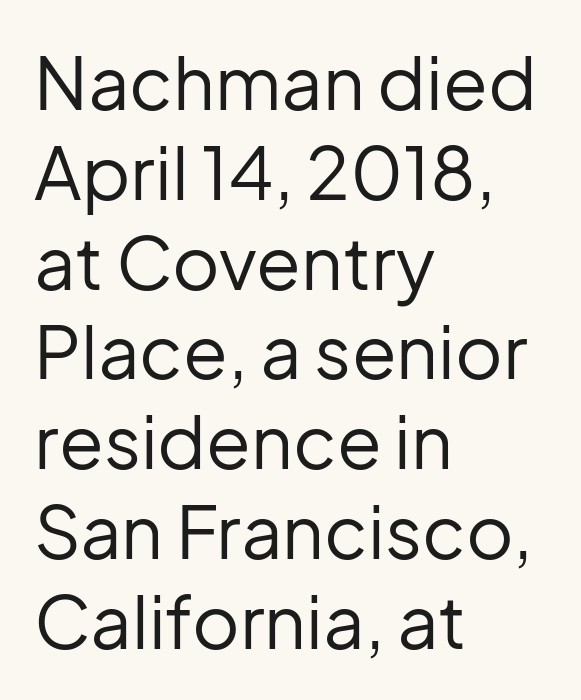
The image shows 73 px regular-weight sans-serif type, upright; set left-aligned, line spacing 1.23x, normal letter spacing, not underlined; low stroke contrast and a medium x-height.
